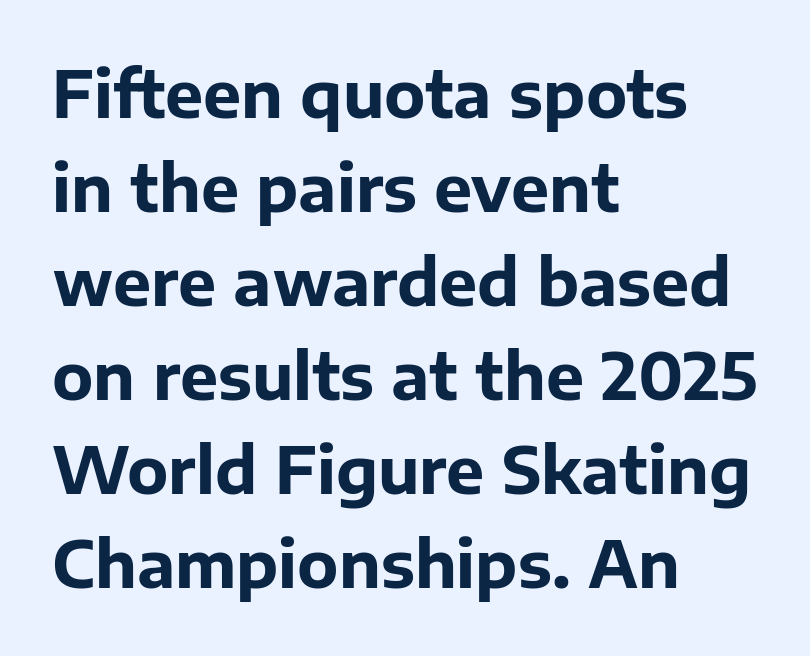
{"serif": "no", "italic": "no", "bold": "yes", "weight": "bold", "width": "normal", "stroke_contrast": "low", "x_height": "medium", "monospaced": "no", "underline": "no", "align": "left", "line_spacing": "normal", "line_spacing_ratio": 1.47, "letter_spacing": "normal", "letter_spacing_em": 0.0, "glyph_px": 64}
